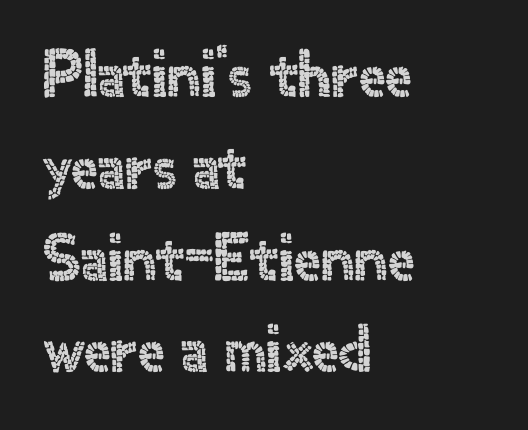
{"serif": "no", "italic": "no", "width": "normal", "x_height": "small", "monospaced": "no", "underline": "no", "align": "left", "line_spacing": "normal", "line_spacing_ratio": 1.37, "letter_spacing": "normal", "letter_spacing_em": 0.0, "glyph_px": 67}
